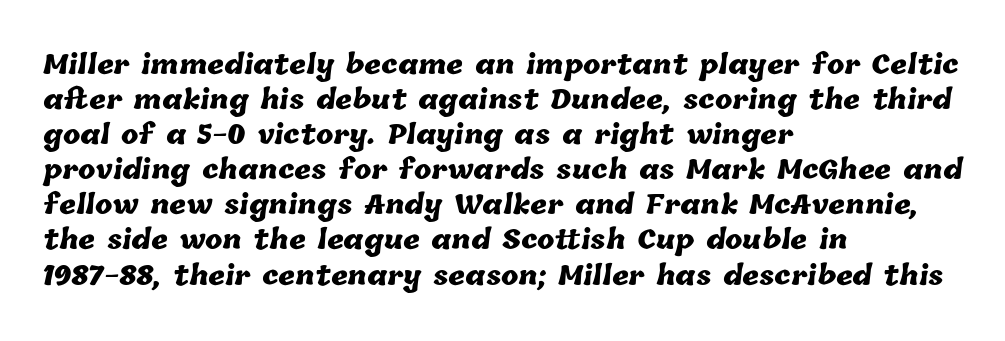
{"bold": "yes", "underline": "no", "align": "left", "line_spacing": "normal", "line_spacing_ratio": 1.35, "letter_spacing": "normal", "letter_spacing_em": 0.0, "glyph_px": 26}
